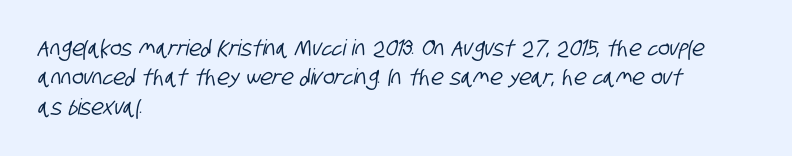
Q: Is the text underlined? A: No.
Q: How is the paragraph aligned? A: Left-aligned.
Q: Is the spacing between letters normal or unusually wide? A: Normal.
Q: Is the spacing between lines tight, normal or loose? A: Normal.
